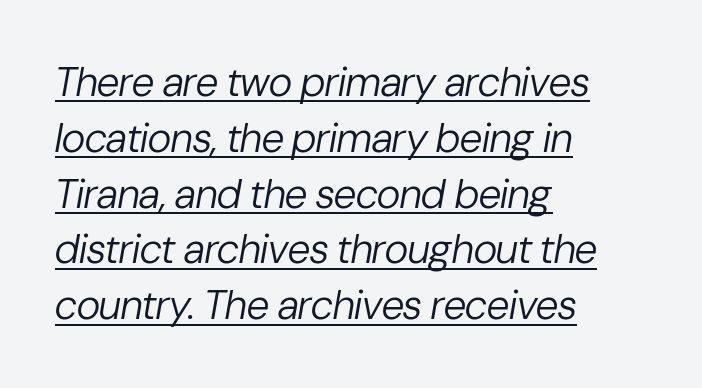
These glyphs show unthickened strokes, regular width or finer. Each letter keeps its own natural width here, so spacing adapts to shape. There is no visible air inserted between adjacent glyphs. Normally led — the rows are evenly, conventionally spaced. The glyphs look as if they've been sheared to an angle.
